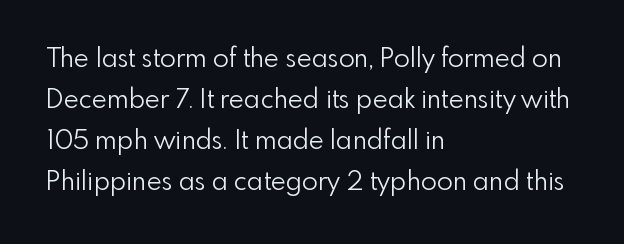
The words here are not underlined. Unbolded letterforms with no extra heft. Quick note: interline space is typical. These lines stack with their left ends in a neat column. Ordinary non-slanted type is in use. Here the glyphs are tracked normally, forming tight word shapes.
